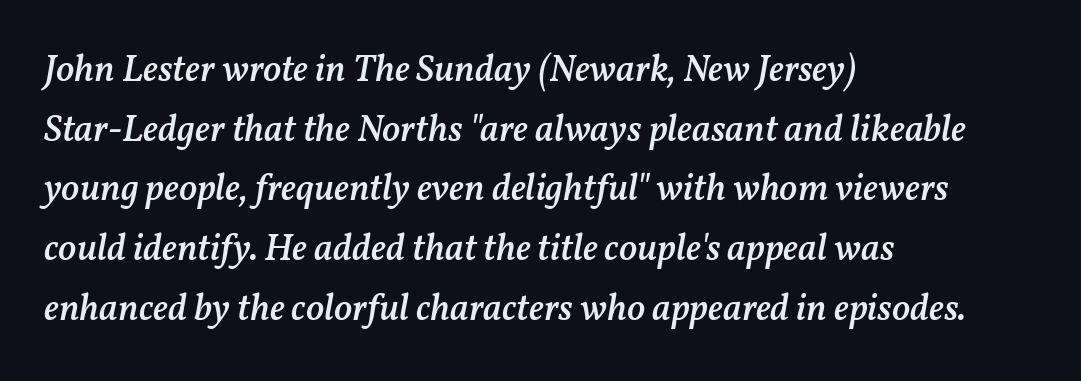
{"italic": "yes", "lean": "right", "slant_degrees": 11, "bold": "semi", "weight": "semibold", "width": "normal", "stroke_contrast": "medium", "x_height": "medium", "monospaced": "no", "underline": "no", "align": "left", "line_spacing": "normal", "line_spacing_ratio": 1.57, "letter_spacing": "normal", "letter_spacing_em": 0.0, "glyph_px": 38}
